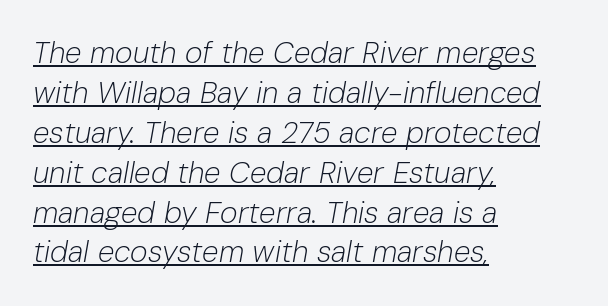
The passage shown stacks its lines at a standard gap. No extra tracking has been applied to these lines. The font sits on the lighter half of the weight spectrum, regular included. What decoration does the sample have? An underline.
